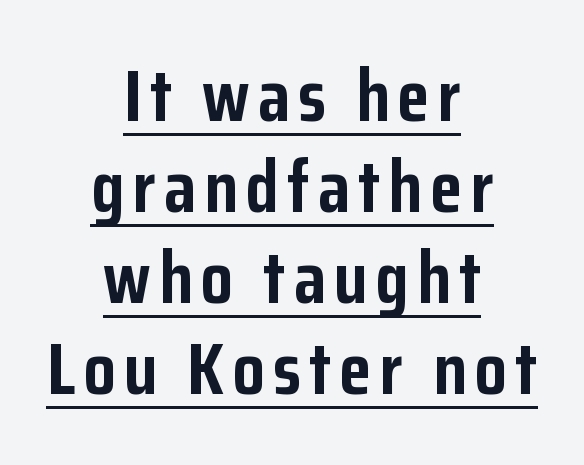
If you drew a line through each stem, it would be perfectly vertical. A typesetter would call this proportional, since set widths differ per character. Font category for this specimen: sans-serif. Has an underline been added? It has. Strong, thick strokes mark this as bold type. The typesetter chose a symmetrical, centered arrangement here.
